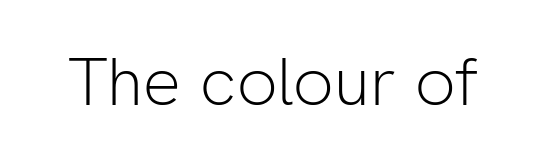
{"serif": "no", "italic": "no", "bold": "no", "weight": "light", "width": "normal", "stroke_contrast": "low", "x_height": "medium", "monospaced": "no", "underline": "no", "letter_spacing": "normal", "letter_spacing_em": 0.0, "glyph_px": 68}
